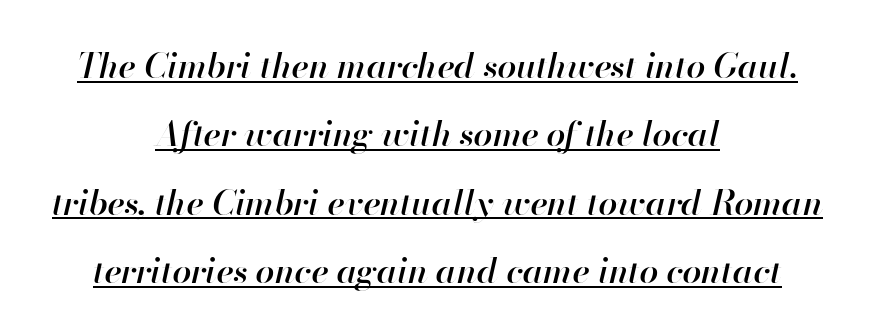
The image shows 34 px semibold type, italic (leaning right); set centered, loose line spacing (2.01x), normal letter spacing, underlined; high stroke contrast and a small x-height.
